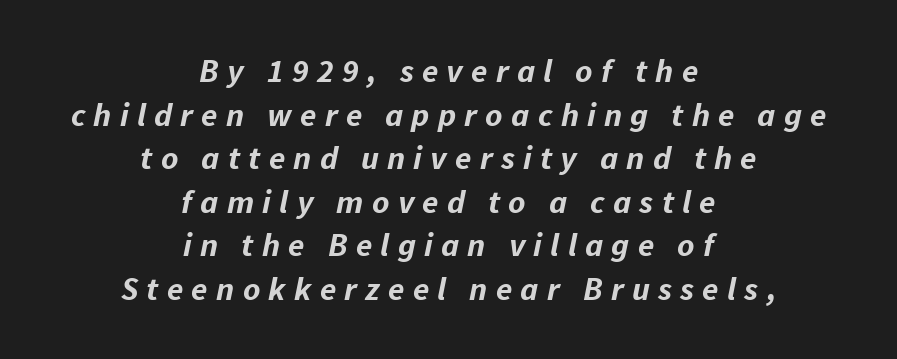
{"italic": "yes", "lean": "right", "slant_degrees": 11, "bold": "yes", "weight": "bold", "width": "normal", "stroke_contrast": "low", "x_height": "medium", "monospaced": "no", "underline": "no", "align": "center", "line_spacing": "normal", "line_spacing_ratio": 1.32, "letter_spacing": "wide", "letter_spacing_em": 0.25, "glyph_px": 33}
